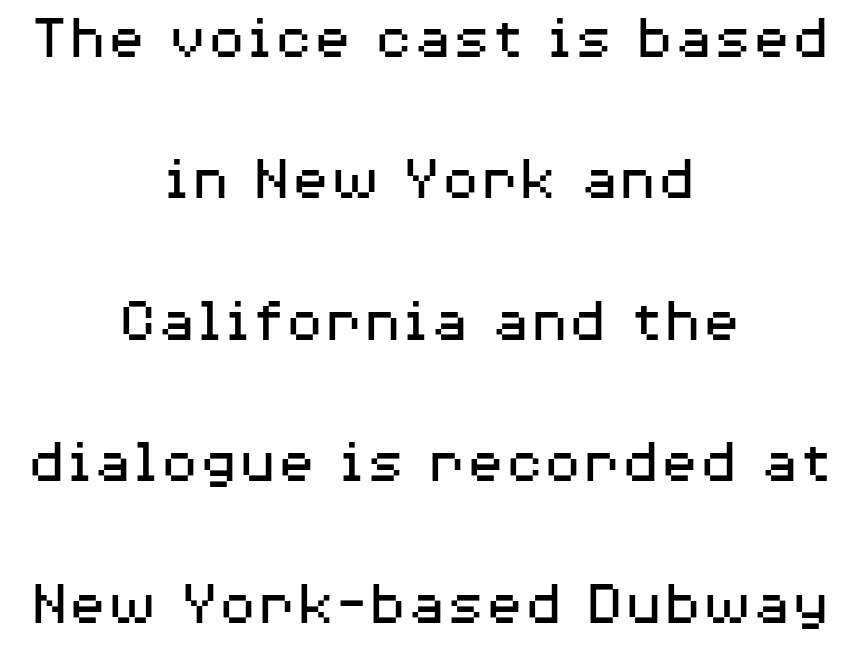
This rendering leaves character spacing at its baseline value. Proportional: the letters do not fall into vertical columns. The lettering holds an erect, upright posture throughout. Underlining? Definitely not there. Every row of glyphs is offset so its center matches the block's center. Loosely led — the rows are spread out.
